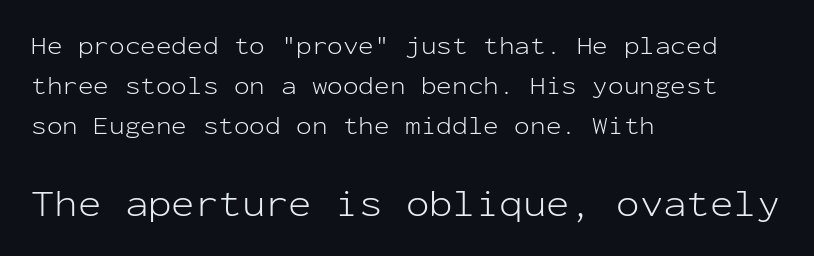
The image shows 39 px light sans-serif type, upright, monospaced; set left-aligned, normal line spacing (1.54x), normal letter spacing, not underlined; the second (bottom) block is 1.5x larger; low stroke contrast and a medium x-height.
